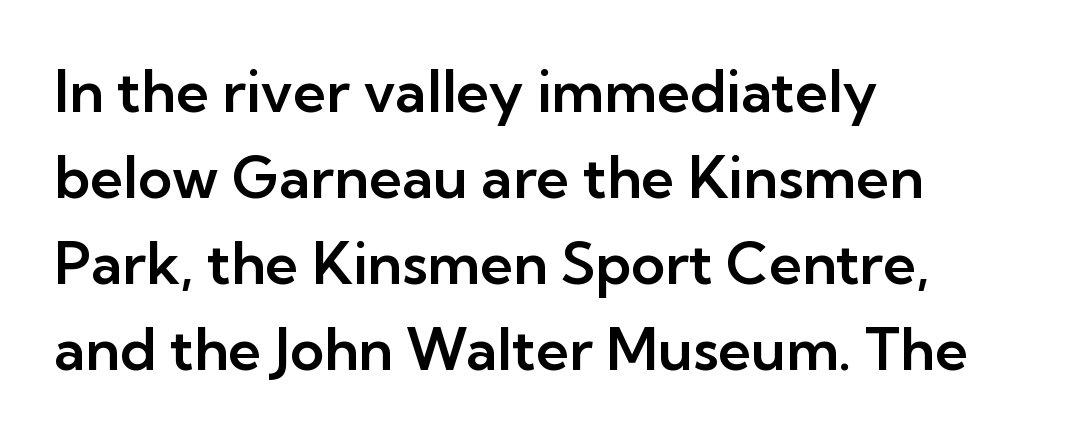
Q: Is the text italic (slanted)? A: No, it is upright.
Q: Is the typeface a serif or a sans-serif typeface? A: Sans-serif.
Q: Is the text underlined? A: No.
Q: How is the paragraph aligned? A: Left-aligned.
Q: Is the spacing between letters normal or unusually wide? A: Normal.
Q: Is the spacing between lines tight, normal or loose? A: Normal.
Q: Width (condensed, normal, or wide)? A: Normal.
Q: Stroke contrast? A: Low.
Q: x-height? A: Medium.
Q: Monospaced? A: No.
